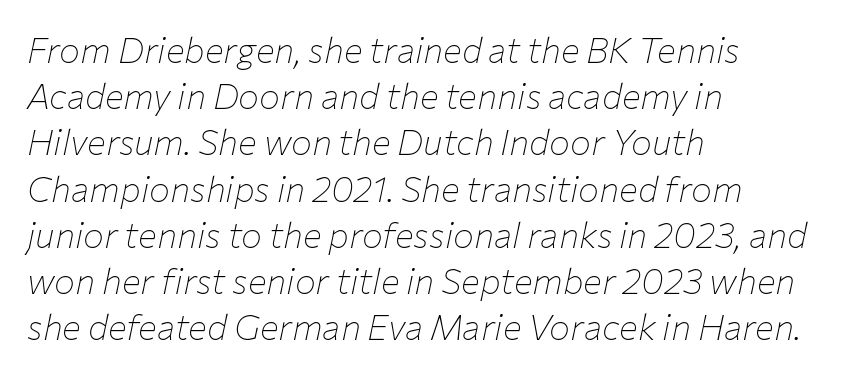
{"italic": "yes", "lean": "right", "slant_degrees": 12, "bold": "no", "weight": "thin", "width": "normal", "stroke_contrast": "low", "x_height": "medium", "monospaced": "no", "underline": "no", "align": "left", "line_spacing": "normal", "line_spacing_ratio": 1.32, "letter_spacing": "normal", "letter_spacing_em": 0.0, "glyph_px": 35}
